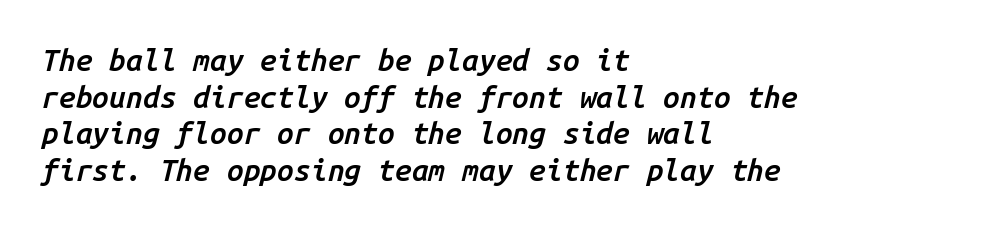
The image shows 30 px semibold type, italic (leaning right), monospaced; set left-aligned, line spacing 1.22x, normal letter spacing, not underlined; low stroke contrast and a medium x-height.
